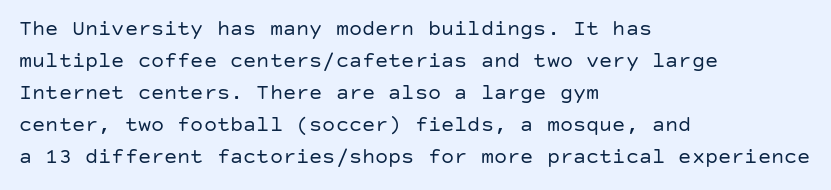
Q: Is the text bold? A: No.
Q: Is the text italic (slanted)? A: No, it is upright.
Q: Is the text underlined? A: No.
Q: How is the paragraph aligned? A: Left-aligned.
Q: Is the spacing between letters normal or unusually wide? A: Normal.
Q: Is the spacing between lines tight, normal or loose? A: Normal.
